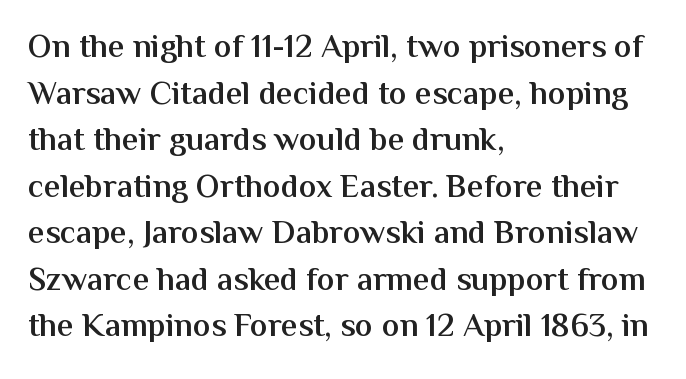
{"serif": "no", "italic": "no", "bold": "semi", "weight": "semibold", "width": "normal", "stroke_contrast": "medium", "x_height": "medium", "monospaced": "no", "underline": "no", "align": "left", "line_spacing": "normal", "line_spacing_ratio": 1.41, "letter_spacing": "normal", "letter_spacing_em": 0.0, "glyph_px": 33}
